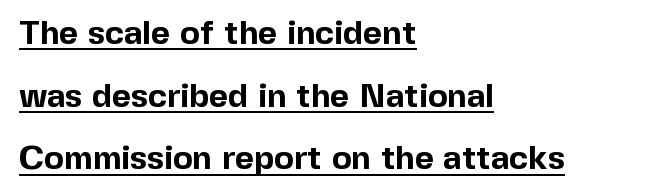
The image shows 33 px bold sans-serif type, upright; set left-aligned, loose line spacing (1.9x), normal letter spacing, underlined; a medium x-height.
